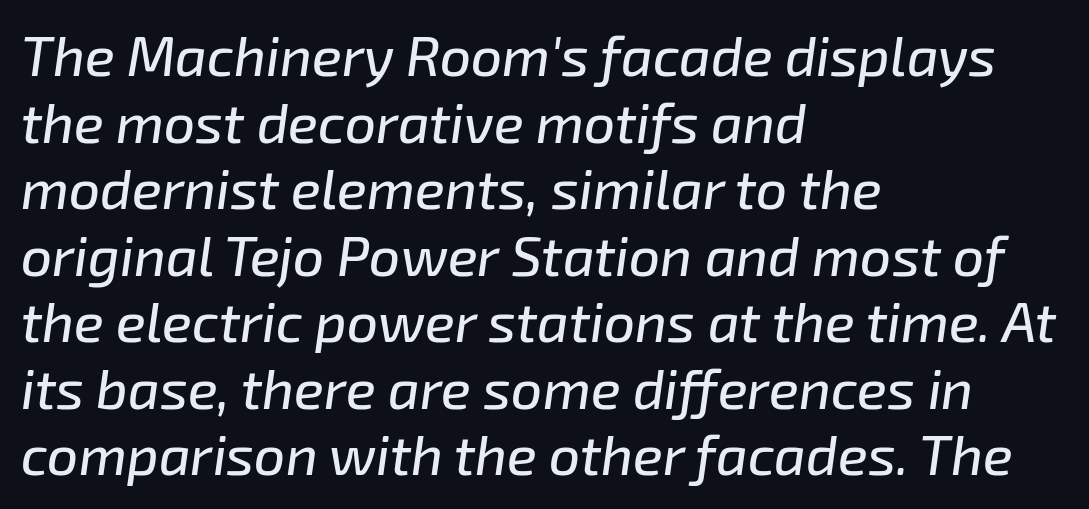
Q: Is the text italic (slanted)? A: Yes, it leans right by about 8 degrees.
Q: Is the text underlined? A: No.
Q: How is the paragraph aligned? A: Left-aligned.
Q: Is the spacing between letters normal or unusually wide? A: Normal.
Q: Width (condensed, normal, or wide)? A: Normal.
Q: Stroke contrast? A: Low.
Q: x-height? A: Medium.
Q: Monospaced? A: No.
